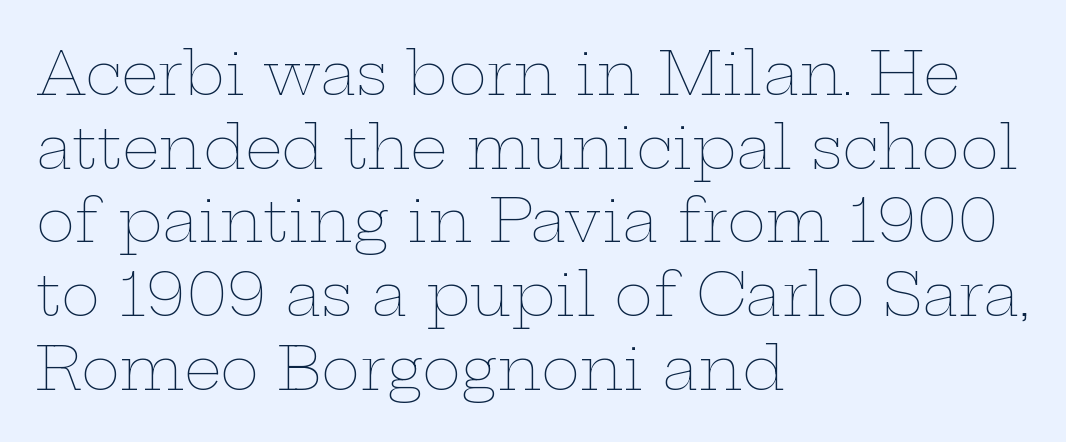
The image shows 59 px thin, wide type, upright; set left-aligned, normal line spacing (1.25x), normal letter spacing, not underlined; low stroke contrast and a medium x-height.
